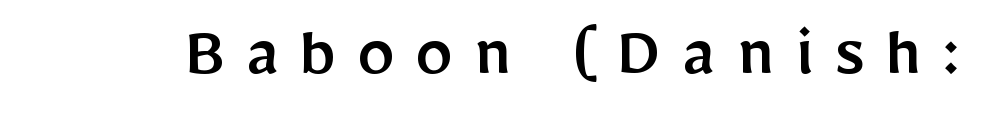
{"serif": "no", "italic": "no", "width": "normal", "stroke_contrast": "low", "x_height": "medium", "monospaced": "no", "underline": "no", "letter_spacing": "wide", "letter_spacing_em": 0.27, "glyph_px": 76}
